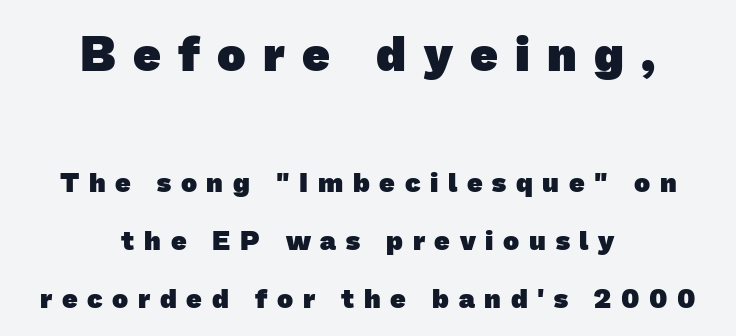
Q: Is the text bold? A: Yes.
Q: Is the typeface a serif or a sans-serif typeface? A: Sans-serif.
Q: Is the text underlined? A: No.
Q: How is the paragraph aligned? A: Centered.
Q: Is the spacing between letters normal or unusually wide? A: Unusually wide.
Q: Is the spacing between lines tight, normal or loose? A: Loose.
Q: Which block of text is set in a larger size, the first (top) or the second (bottom)? A: The first (top) one.
Q: Width (condensed, normal, or wide)? A: Normal.
Q: Stroke contrast? A: Low.
Q: x-height? A: Medium.
Q: Monospaced? A: No.
